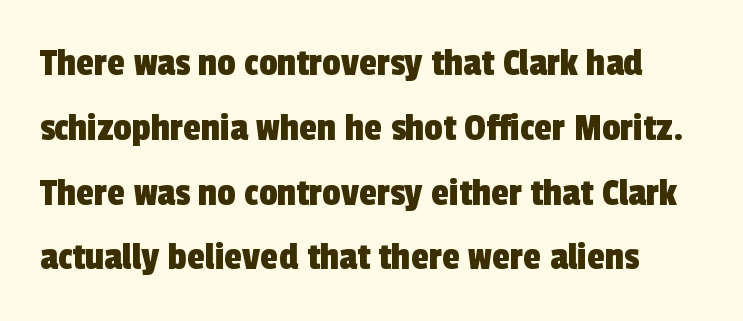
Q: Is the typeface a serif or a sans-serif typeface? A: Sans-serif.
Q: Is the text underlined? A: No.
Q: Is the spacing between letters normal or unusually wide? A: Normal.
Q: Is the spacing between lines tight, normal or loose? A: Normal.
Q: Width (condensed, normal, or wide)? A: Condensed.
Q: x-height? A: Medium.
Q: Monospaced? A: No.
